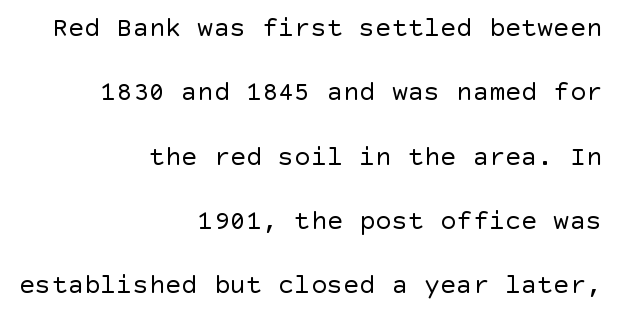
Q: Is the text bold? A: No.
Q: Is the text italic (slanted)? A: No, it is upright.
Q: Is the text underlined? A: No.
Q: How is the paragraph aligned? A: Right-aligned.
Q: Is the spacing between letters normal or unusually wide? A: Normal.
Q: Is the spacing between lines tight, normal or loose? A: Loose.
